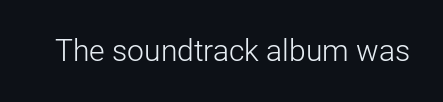
The image shows 30 px light sans-serif type, upright; set normal letter spacing, not underlined; low stroke contrast and a medium x-height.
